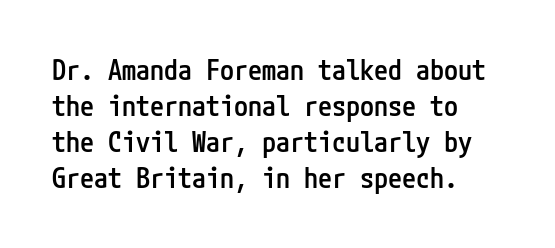
{"serif": "no", "italic": "no", "bold": "semi", "weight": "semibold", "width": "condensed", "stroke_contrast": "low", "x_height": "medium", "underline": "no", "line_spacing": "normal", "line_spacing_ratio": 1.29, "letter_spacing": "normal", "letter_spacing_em": 0.0, "glyph_px": 28}
